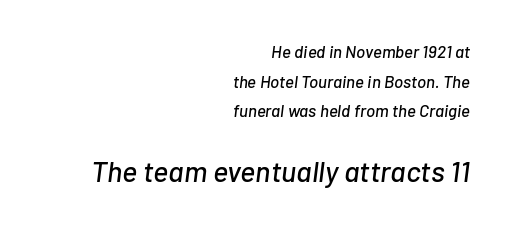
Q: Is the text italic (slanted)? A: Yes, it leans right by about 7 degrees.
Q: Is the text underlined? A: No.
Q: How is the paragraph aligned? A: Right-aligned.
Q: Is the spacing between letters normal or unusually wide? A: Normal.
Q: Which block of text is set in a larger size, the first (top) or the second (bottom)? A: The second (bottom) one.
Q: Width (condensed, normal, or wide)? A: Normal.
Q: Stroke contrast? A: Low.
Q: x-height? A: Medium.
Q: Monospaced? A: No.
